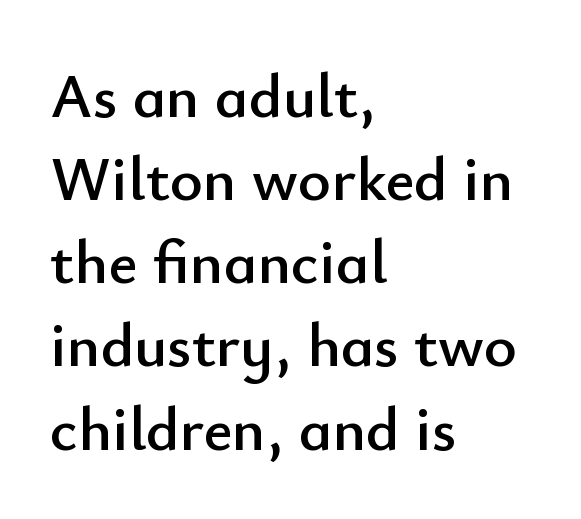
Does the lettering tilt? It doesn't — this is upright. The gaps between neighbouring characters are ordinary and unremarkable. Anything drawn beneath the words? Only blank space. Compared with typical paragraphs, the rows here are spaced about the same. Note the varied advance widths — an 'i' is clearly narrower than an 'm'.
